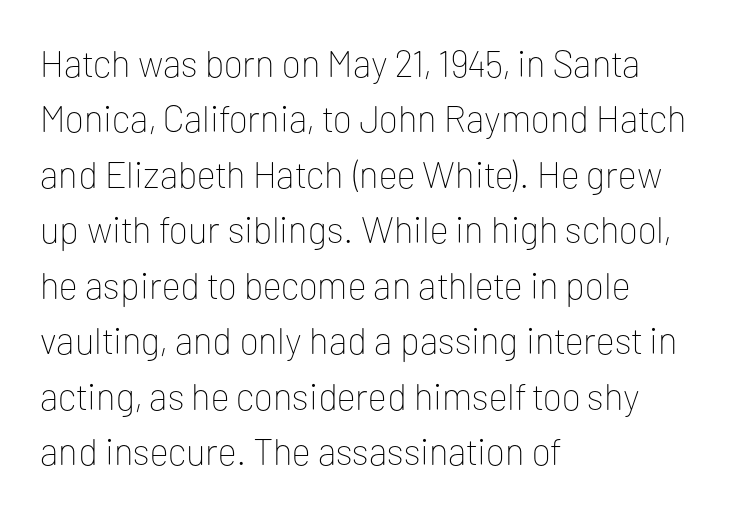
Honestly, the letter spacing is just normal — you wouldn't notice it. Any mark beneath the type? The region is blank. Notice how the stems are strictly vertical — no italics here. Here the designer chose a conventional face with non-uniform glyph widths. A typesetter would call this leading conventional body-copy spacing.
